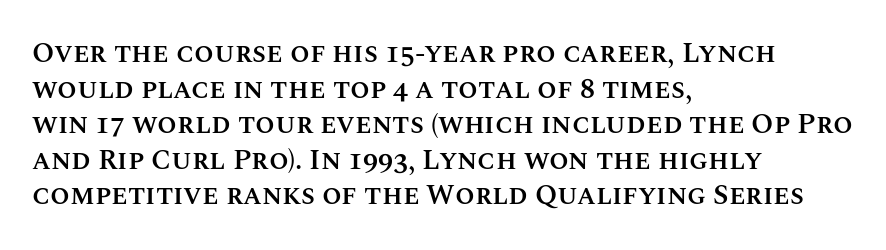
Q: Is the text bold? A: Semi-bold.
Q: Is the text italic (slanted)? A: No, it is upright.
Q: Is the text underlined? A: No.
Q: How is the paragraph aligned? A: Left-aligned.
Q: Is the spacing between letters normal or unusually wide? A: Normal.
Q: Is the spacing between lines tight, normal or loose? A: Normal.
Q: Width (condensed, normal, or wide)? A: Normal.
Q: Stroke contrast? A: Medium.
Q: x-height? A: Large.
Q: Monospaced? A: No.
